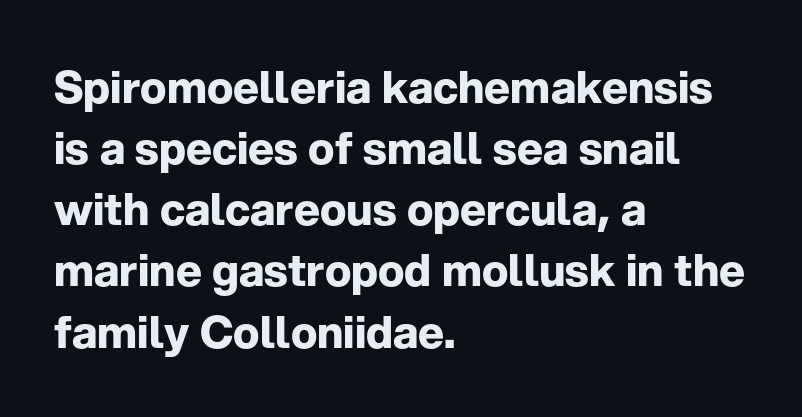
The image shows 44 px bold sans-serif type, upright; set left-aligned, normal line spacing (1.39x), normal letter spacing, not underlined; low stroke contrast and a medium x-height.
